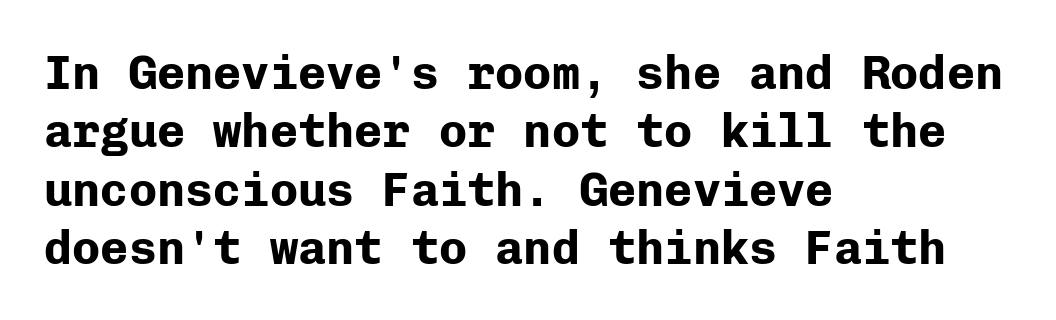
{"serif": "no", "italic": "no", "bold": "yes", "weight": "bold", "width": "normal", "stroke_contrast": "low", "x_height": "medium", "monospaced": "yes", "underline": "no", "align": "left", "line_spacing_ratio": 1.24, "letter_spacing": "normal", "letter_spacing_em": 0.0, "glyph_px": 47}
